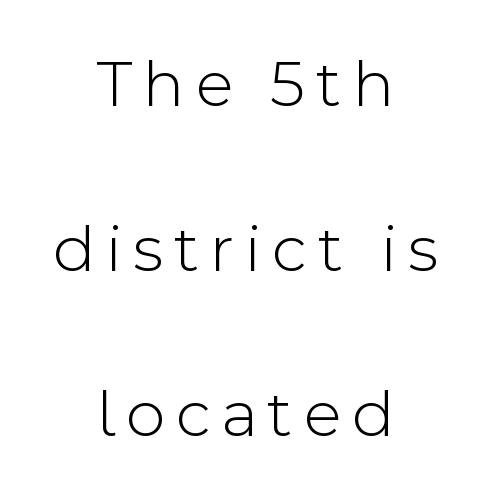
{"serif": "no", "italic": "no", "bold": "no", "weight": "light", "width": "normal", "x_height": "medium", "monospaced": "no", "underline": "no", "align": "center", "line_spacing": "loose", "line_spacing_ratio": 2.43, "glyph_px": 68}
